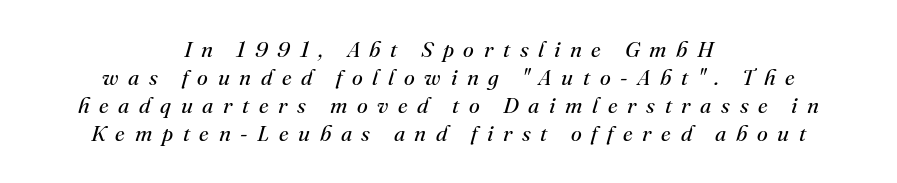
{"italic": "yes", "lean": "right", "slant_degrees": 16, "bold": "no", "underline": "no", "align": "center", "line_spacing": "normal", "line_spacing_ratio": 1.28, "letter_spacing": "wide", "letter_spacing_em": 0.44, "glyph_px": 22}
